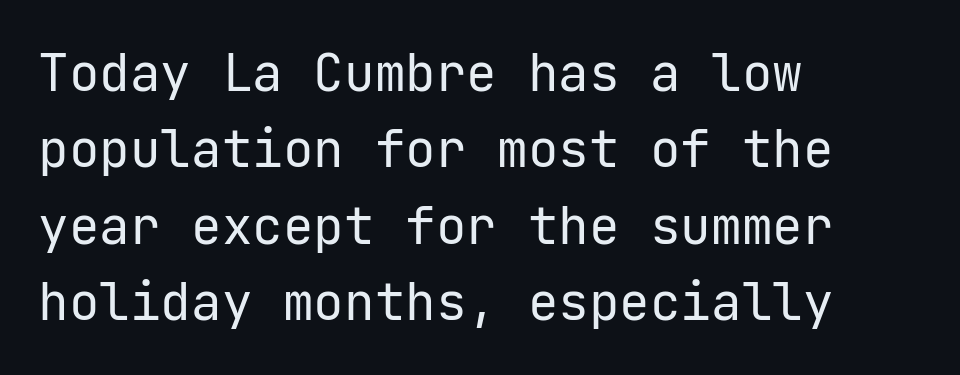
Q: Is the text bold? A: No.
Q: Is the text italic (slanted)? A: No, it is upright.
Q: Is the typeface a serif or a sans-serif typeface? A: Sans-serif.
Q: Is the text underlined? A: No.
Q: How is the paragraph aligned? A: Left-aligned.
Q: Is the spacing between letters normal or unusually wide? A: Normal.
Q: Is the spacing between lines tight, normal or loose? A: Normal.
Q: Width (condensed, normal, or wide)? A: Normal.
Q: Stroke contrast? A: Low.
Q: x-height? A: Medium.
